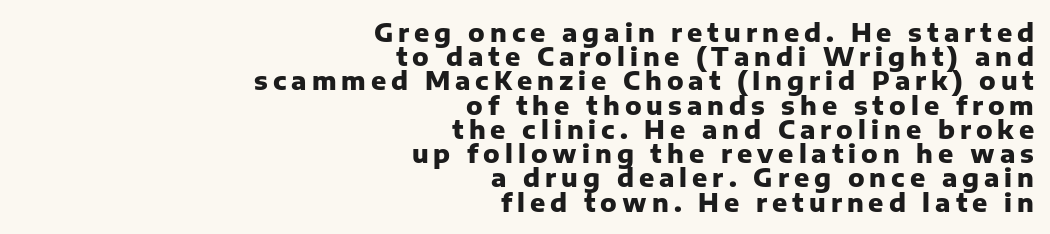
The image shows 25 px bold type, upright; set right-aligned, tight line spacing (0.97x), unusually wide letter spacing (+0.2 em), not underlined.
